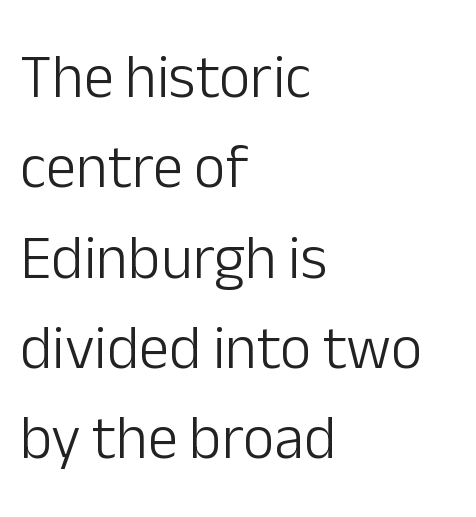
Q: Is the text bold? A: No.
Q: Is the text italic (slanted)? A: No, it is upright.
Q: Is the typeface a serif or a sans-serif typeface? A: Sans-serif.
Q: Is the text underlined? A: No.
Q: How is the paragraph aligned? A: Left-aligned.
Q: Is the spacing between letters normal or unusually wide? A: Normal.
Q: Is the spacing between lines tight, normal or loose? A: Normal.
Q: Width (condensed, normal, or wide)? A: Normal.
Q: Stroke contrast? A: Low.
Q: x-height? A: Medium.
Q: Monospaced? A: No.
